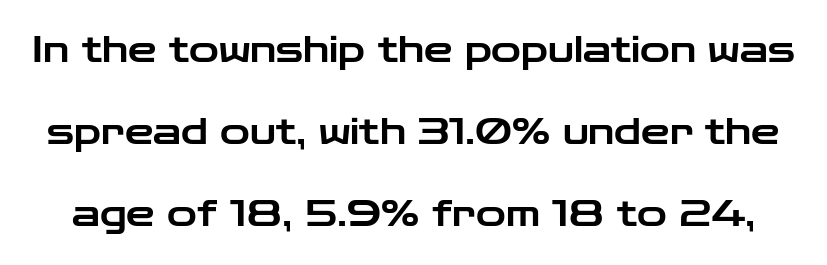
The image shows 36 px wide sans-serif type, upright; set loose line spacing (2.28x), normal letter spacing, not underlined; low stroke contrast and a medium x-height.
